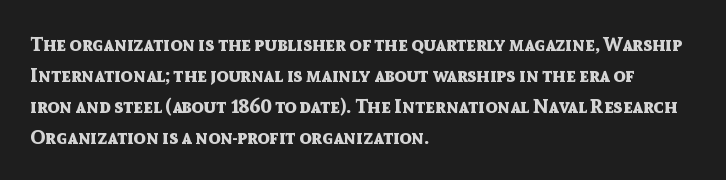
Q: Is the text bold? A: Yes.
Q: Is the text italic (slanted)? A: No, it is upright.
Q: Is the text underlined? A: No.
Q: How is the paragraph aligned? A: Left-aligned.
Q: Is the spacing between letters normal or unusually wide? A: Normal.
Q: Is the spacing between lines tight, normal or loose? A: Normal.
